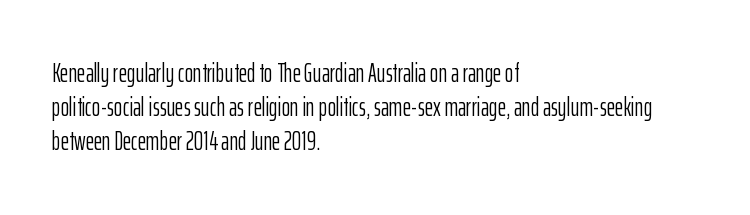
Descenders are the only things crossing below the line. All the whitespace from short lines collects on the right. Characters remain perfectly vertical along every line. The letters sit at their default tracking, neither squeezed nor spread.
